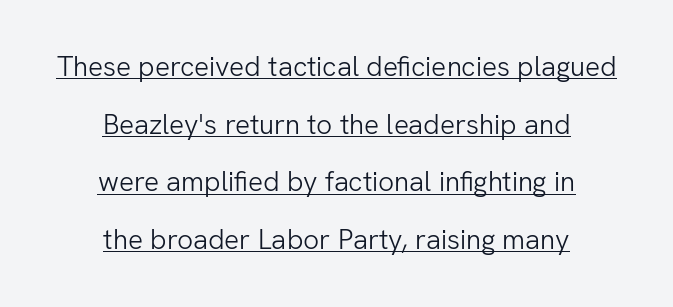
The lettering is marked with a stroke running underneath it. The letters sit at their default tracking, neither squeezed nor spread. Does the type have serifs? No, each stem ends abruptly. The letters advance in unequal steps, a hallmark of proportional type. Leftover space on each line is divided equally before and after the words. A light-to-regular cut is what we see here.
